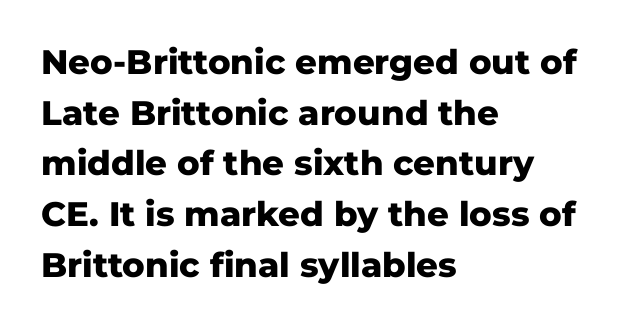
{"serif": "no", "italic": "no", "bold": "yes", "weight": "heavy", "width": "normal", "stroke_contrast": "low", "x_height": "medium", "monospaced": "no", "underline": "no", "align": "left", "line_spacing": "normal", "line_spacing_ratio": 1.49, "letter_spacing": "normal", "letter_spacing_em": 0.0, "glyph_px": 34}
